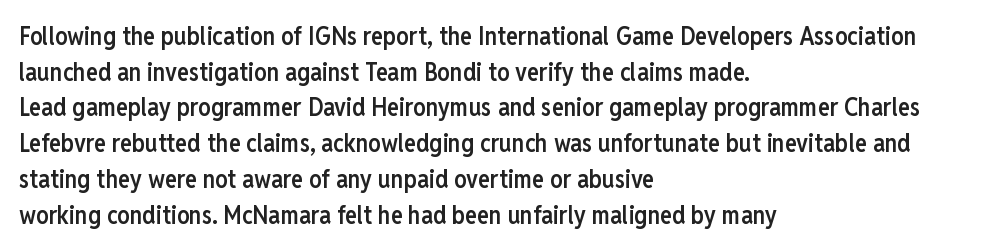
Q: Is the text bold? A: Semi-bold.
Q: Is the text italic (slanted)? A: No, it is upright.
Q: Is the text underlined? A: No.
Q: How is the paragraph aligned? A: Left-aligned.
Q: Is the spacing between letters normal or unusually wide? A: Normal.
Q: Is the spacing between lines tight, normal or loose? A: Normal.
